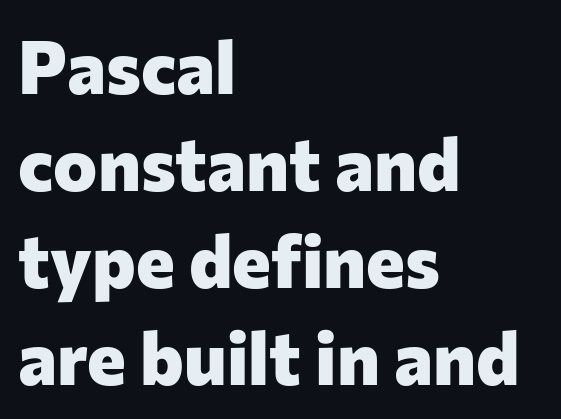
Q: Is the text bold? A: Yes.
Q: Is the text italic (slanted)? A: No, it is upright.
Q: Is the typeface a serif or a sans-serif typeface? A: Sans-serif.
Q: Is the text underlined? A: No.
Q: How is the paragraph aligned? A: Left-aligned.
Q: Is the spacing between letters normal or unusually wide? A: Normal.
Q: Is the spacing between lines tight, normal or loose? A: Normal.
Q: Width (condensed, normal, or wide)? A: Normal.
Q: Stroke contrast? A: Low.
Q: x-height? A: Medium.
Q: Monospaced? A: No.
